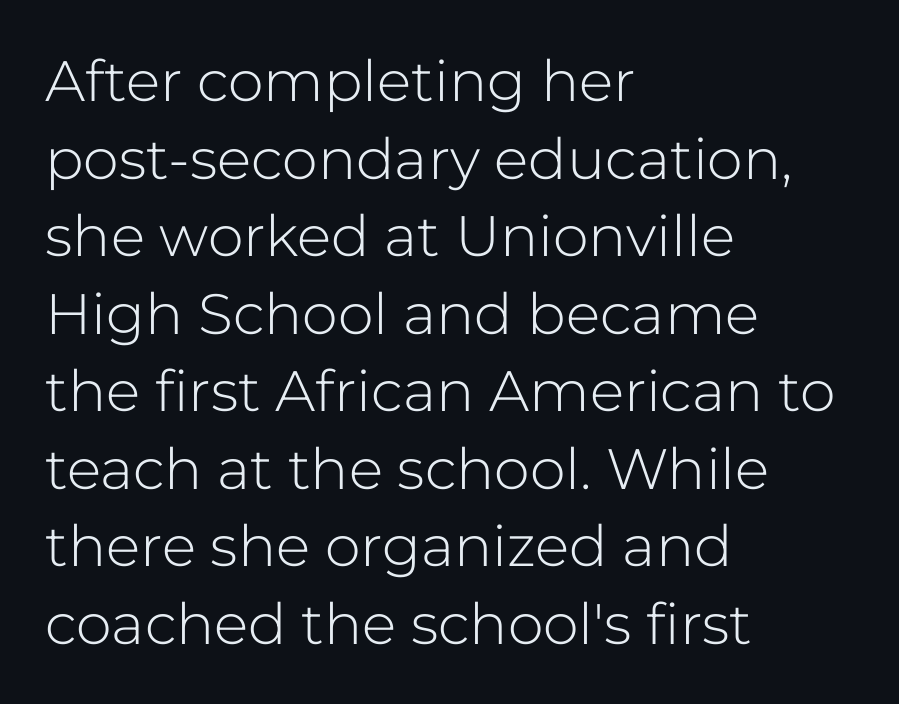
{"serif": "no", "italic": "no", "bold": "no", "weight": "light", "width": "normal", "stroke_contrast": "low", "x_height": "medium", "monospaced": "no", "underline": "no", "align": "left", "line_spacing": "normal", "line_spacing_ratio": 1.36, "letter_spacing": "normal", "letter_spacing_em": 0.0, "glyph_px": 57}
